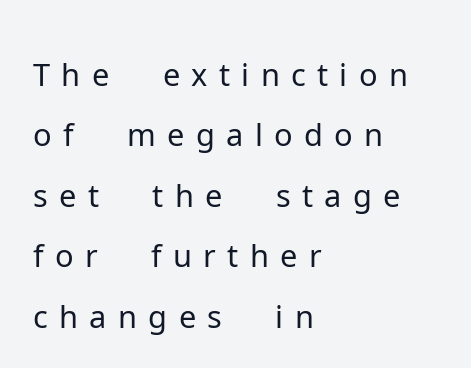
{"serif": "no", "italic": "no", "bold": "no", "weight": "light", "width": "normal", "stroke_contrast": "low", "x_height": "medium", "monospaced": "no", "underline": "no", "align": "left", "line_spacing": "tight", "line_spacing_ratio": 0.96, "glyph_px": 63}
